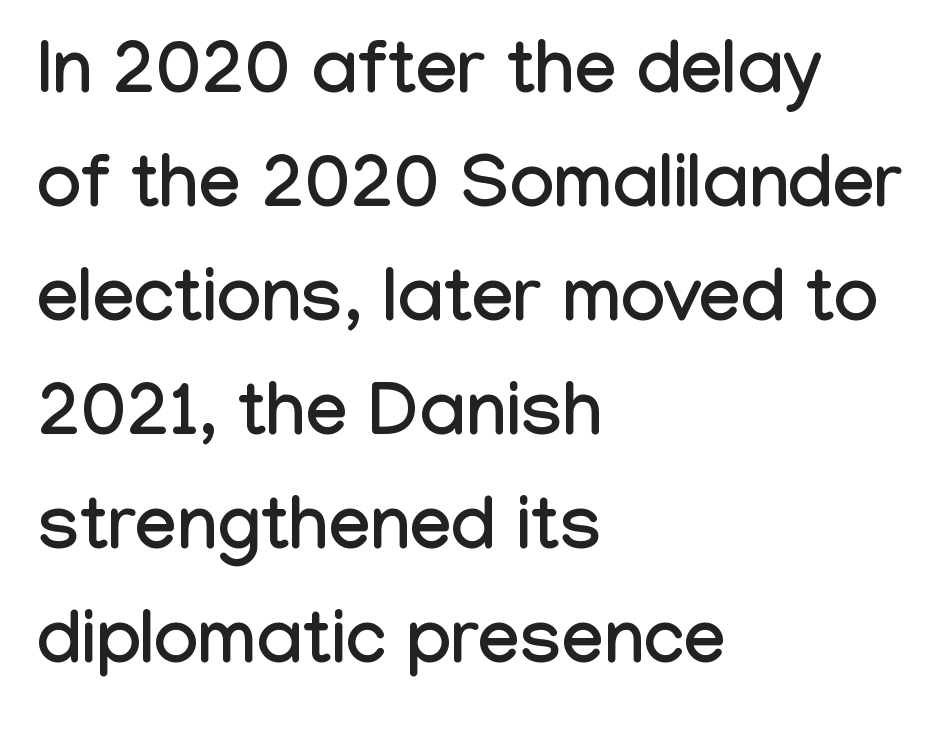
{"serif": "no", "italic": "no", "width": "condensed", "stroke_contrast": "low", "x_height": "medium", "monospaced": "no", "underline": "no", "align": "left", "line_spacing": "normal", "line_spacing_ratio": 1.52, "letter_spacing": "normal", "letter_spacing_em": 0.0, "glyph_px": 75}
